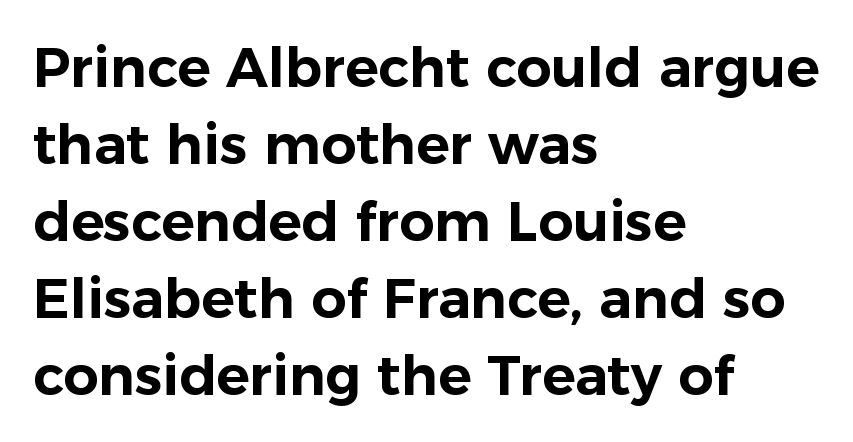
What's the leading like? Ordinary, nothing unusual. The letters advance in unequal steps, a hallmark of proportional type. The characters display no serif detailing; their extremities are plain. It's the straight-up-and-down kind of type. Glance below the letters and you will spot only blank space.
